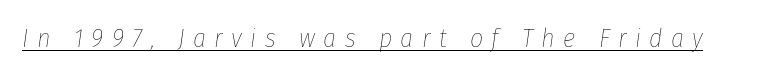
The image shows 26 px text type, italic (leaning right); set unusually wide letter spacing (+0.32 em), underlined.
